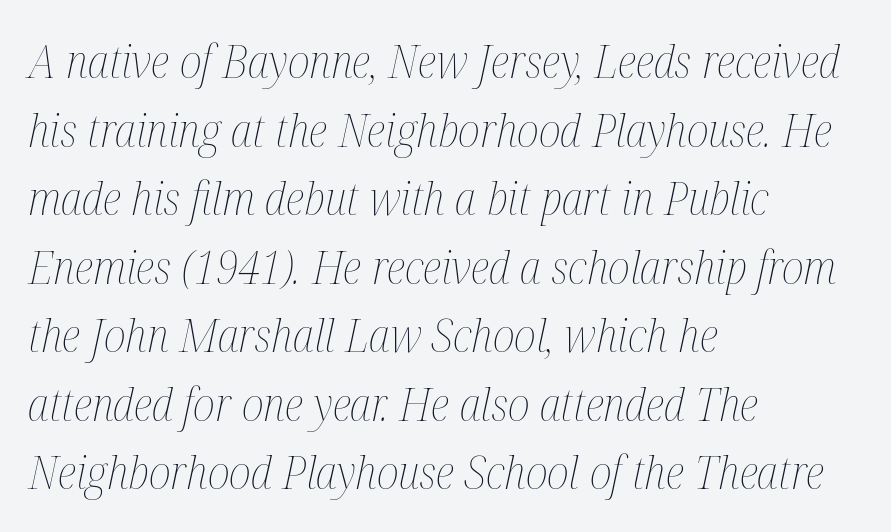
Q: Is the text bold? A: No.
Q: Is the text italic (slanted)? A: Yes, it leans right by about 12 degrees.
Q: Is the text underlined? A: No.
Q: How is the paragraph aligned? A: Left-aligned.
Q: Is the spacing between letters normal or unusually wide? A: Normal.
Q: Is the spacing between lines tight, normal or loose? A: Normal.
Q: Width (condensed, normal, or wide)? A: Condensed.
Q: Stroke contrast? A: Medium.
Q: x-height? A: Medium.
Q: Monospaced? A: No.
